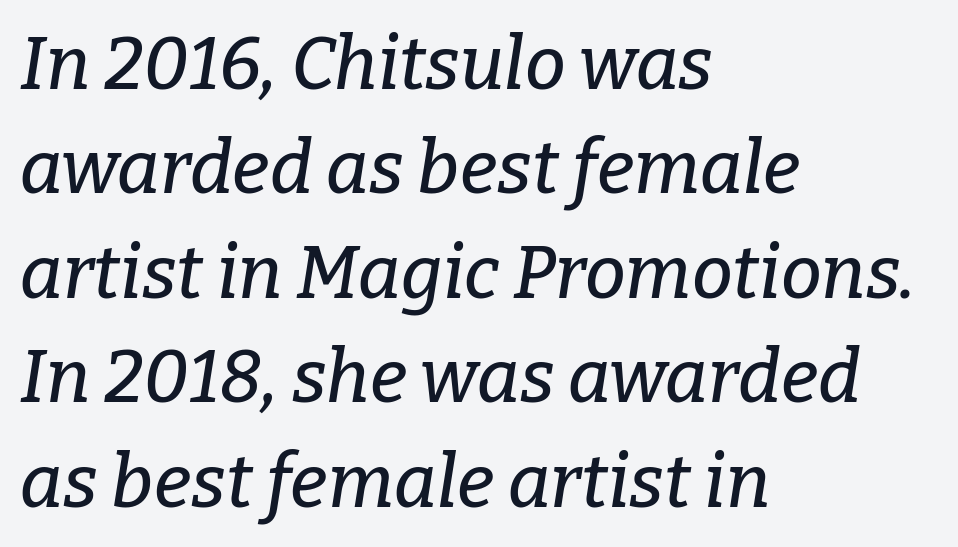
Rule under the text: the space is simply empty. Quick note: interline space is typical. Do the characters align in a grid? No, the font is proportional. The passage is arranged the way most books set body copy — flush left.
